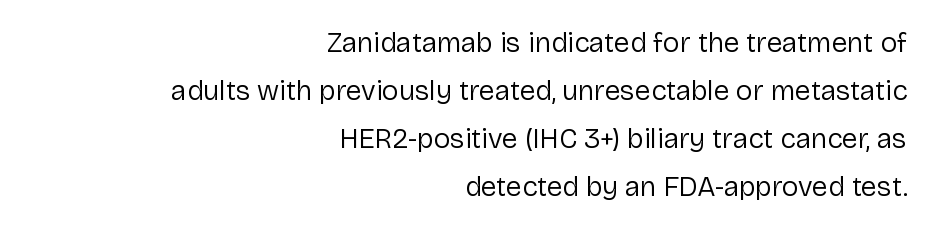
The image shows 28 px regular-weight sans-serif type, upright; set right-aligned, line spacing 1.71x, normal letter spacing, not underlined; low stroke contrast and a medium x-height.
